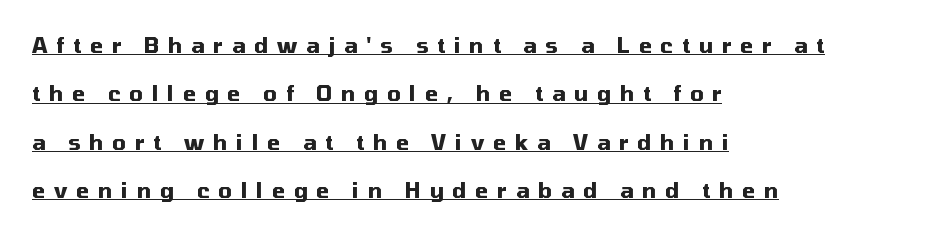
{"italic": "no", "bold": "yes", "underline": "yes", "align": "left", "line_spacing": "loose", "line_spacing_ratio": 2.3, "letter_spacing": "wide", "letter_spacing_em": 0.42, "glyph_px": 21}
